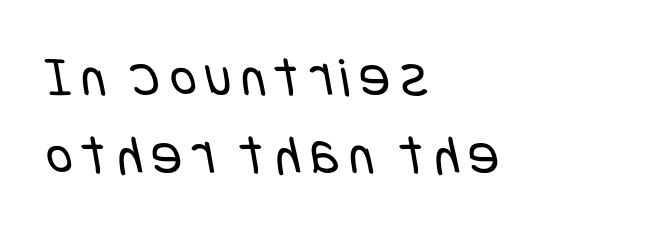
This block has exactly the height ordinary leading produces. Serif or sans? Sans — the stroke terminals are bare. The typeface has the unassuming heft of standard copy or less. The glyphs are unaccompanied by any horizontal stroke below them.
